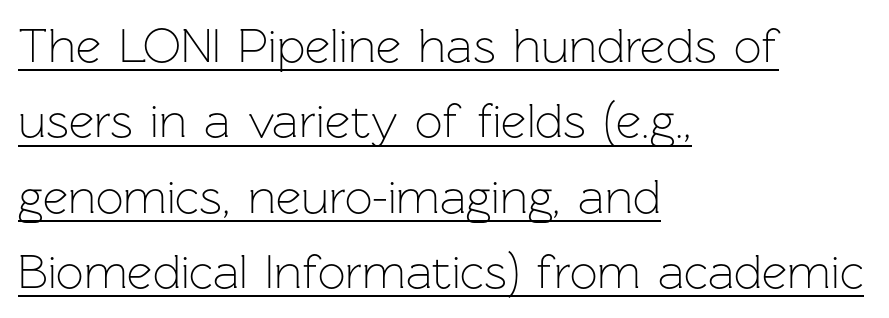
{"serif": "no", "italic": "no", "bold": "no", "weight": "light", "width": "normal", "stroke_contrast": "low", "x_height": "medium", "monospaced": "no", "underline": "yes", "align": "left", "line_spacing": "normal", "line_spacing_ratio": 1.54, "letter_spacing": "normal", "letter_spacing_em": 0.0, "glyph_px": 49}
